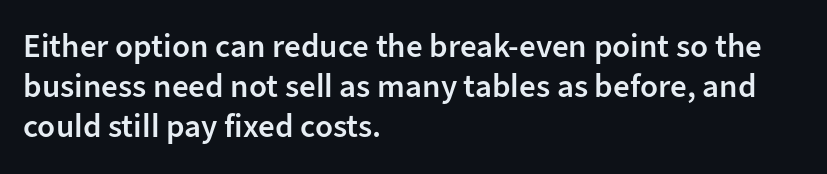
Character widths vary here, with narrow letters taking less room than wide ones. Tracking value appears to be zero — textbook default spacing. The face used here is a sans, in the tradition of grotesques and geometrics. I'd describe the lettering as semibold — firm but not a full bold.
